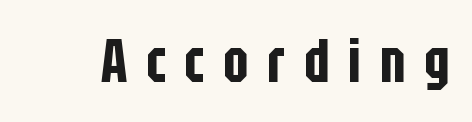
{"serif": "no", "italic": "no", "width": "condensed", "stroke_contrast": "low", "x_height": "large", "monospaced": "no", "underline": "no", "letter_spacing": "wide", "letter_spacing_em": 0.31, "glyph_px": 60}
